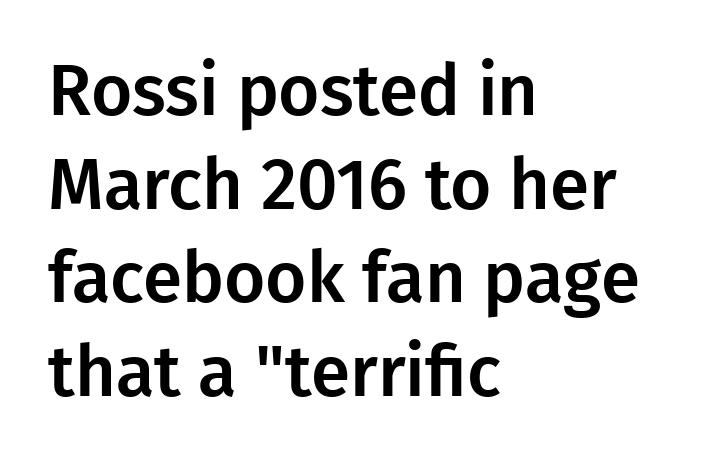
{"serif": "no", "italic": "no", "width": "normal", "stroke_contrast": "low", "x_height": "medium", "monospaced": "no", "underline": "no", "align": "left", "line_spacing": "normal", "line_spacing_ratio": 1.32, "letter_spacing": "normal", "letter_spacing_em": 0.0, "glyph_px": 71}
